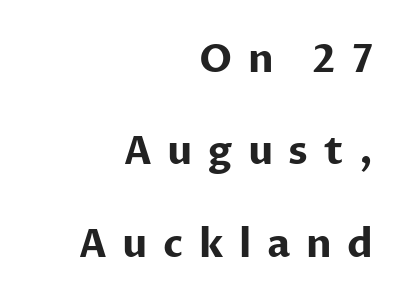
Q: Is the text bold? A: Yes.
Q: Is the text italic (slanted)? A: No, it is upright.
Q: Is the typeface a serif or a sans-serif typeface? A: Sans-serif.
Q: Is the text underlined? A: No.
Q: How is the paragraph aligned? A: Right-aligned.
Q: Is the spacing between letters normal or unusually wide? A: Unusually wide.
Q: Is the spacing between lines tight, normal or loose? A: Loose.
Q: Width (condensed, normal, or wide)? A: Normal.
Q: Stroke contrast? A: Low.
Q: x-height? A: Medium.
Q: Monospaced? A: No.
